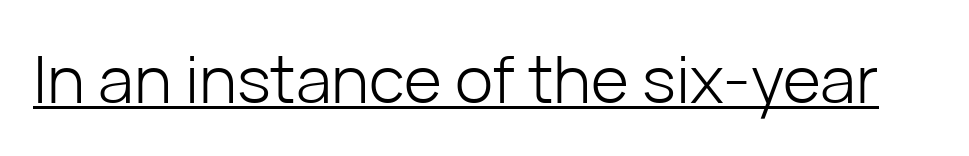
{"serif": "no", "italic": "no", "bold": "no", "weight": "light", "width": "normal", "stroke_contrast": "low", "x_height": "medium", "monospaced": "no", "underline": "yes", "letter_spacing": "normal", "letter_spacing_em": 0.0, "glyph_px": 65}
